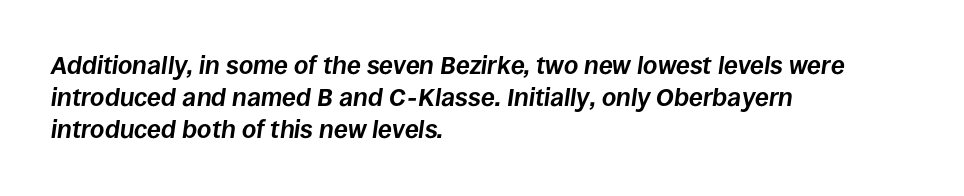
{"italic": "yes", "lean": "right", "slant_degrees": 8, "bold": "yes", "underline": "no", "align": "left", "line_spacing": "normal", "line_spacing_ratio": 1.29, "letter_spacing": "normal", "letter_spacing_em": 0.0, "glyph_px": 25}
